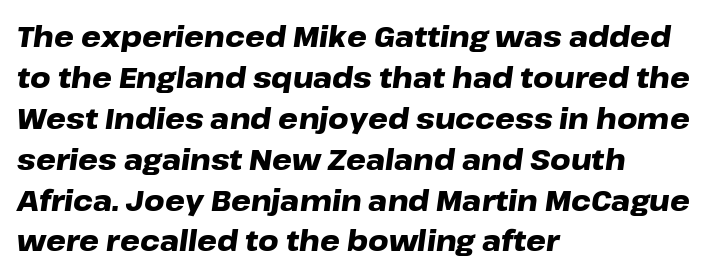
Q: Is the text bold? A: Yes.
Q: Is the text italic (slanted)? A: Yes, it leans right by about 8 degrees.
Q: Is the text underlined? A: No.
Q: How is the paragraph aligned? A: Left-aligned.
Q: Is the spacing between letters normal or unusually wide? A: Normal.
Q: Is the spacing between lines tight, normal or loose? A: Normal.
Q: Width (condensed, normal, or wide)? A: Wide.
Q: Stroke contrast? A: Low.
Q: x-height? A: Medium.
Q: Monospaced? A: No.
